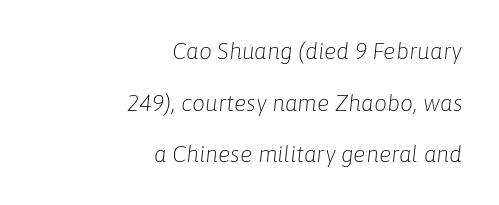
Slanted lettering throughout. On a weight scale, this lands at 450 or below. This sample uses plain, unmodified letter spacing. Right-aligned paragraph, ragged on the left. Type without underlining.
